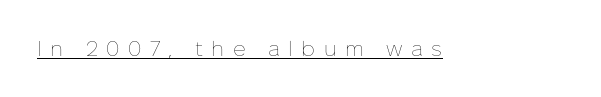
Q: Is the text bold? A: No.
Q: Is the text italic (slanted)? A: No, it is upright.
Q: Is the text underlined? A: Yes.
Q: Is the spacing between letters normal or unusually wide? A: Unusually wide.
